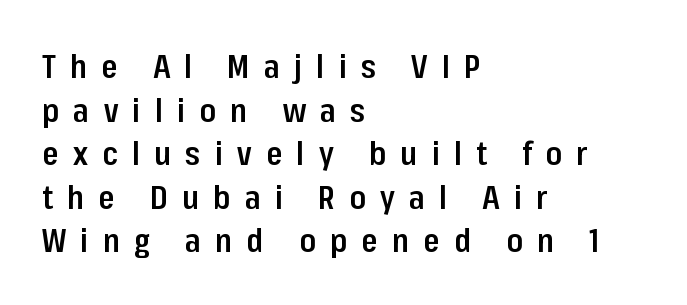
The image shows 33 px semibold, condensed sans-serif type, upright; set left-aligned, normal line spacing (1.32x), unusually wide letter spacing (+0.43 em), not underlined; low stroke contrast and a medium x-height.
